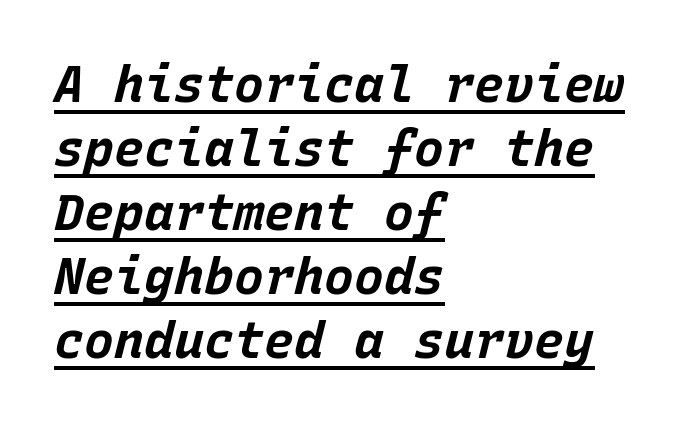
Caption: lettering with a line underneath. The lines are quadded left. What's the leading like? Ordinary, nothing unusual. Fixed-width glyphs throughout — classic coding-font behaviour. A dark, heavy texture on the line: the type is bold.
